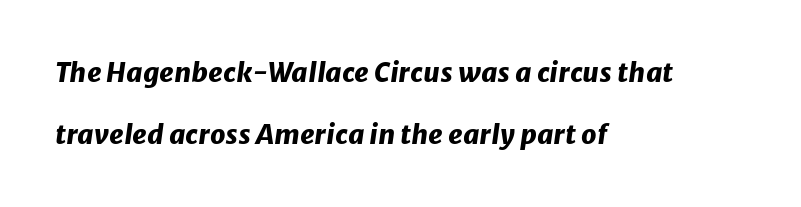
{"italic": "yes", "lean": "right", "slant_degrees": 8, "bold": "yes", "underline": "no", "align": "left", "line_spacing": "loose", "line_spacing_ratio": 2.29, "letter_spacing": "normal", "letter_spacing_em": 0.0, "glyph_px": 27}
